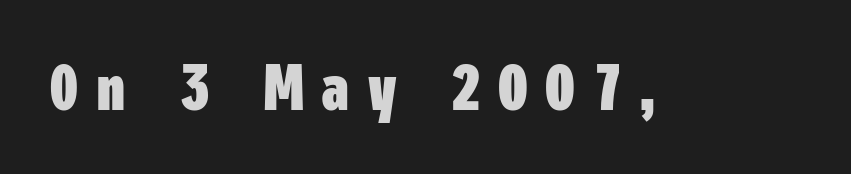
The type sits square on the baseline with zero lean. The rendering inserts visible extra space after every character. The face used here has the dense, thick strokes of a bold. Underlining? Definitely not there.
